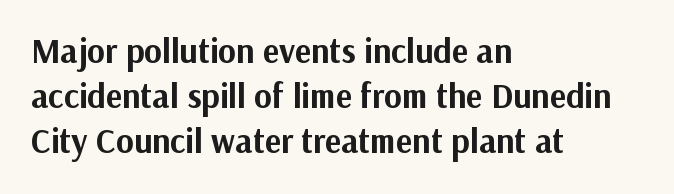
The image shows 34 px bold sans-serif type, upright; set left-aligned, normal line spacing (1.33x), normal letter spacing, not underlined; medium stroke contrast and a medium x-height.
